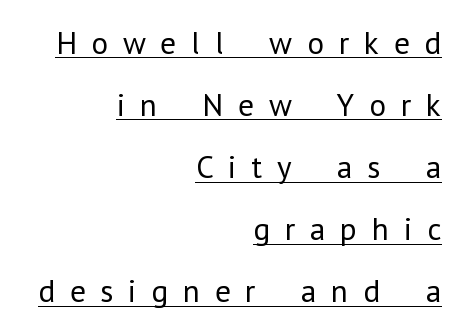
The image shows 32 px regular-weight sans-serif type, upright; set right-aligned, loose line spacing (1.94x), unusually wide letter spacing (+0.46 em), underlined; low stroke contrast and a medium x-height.
